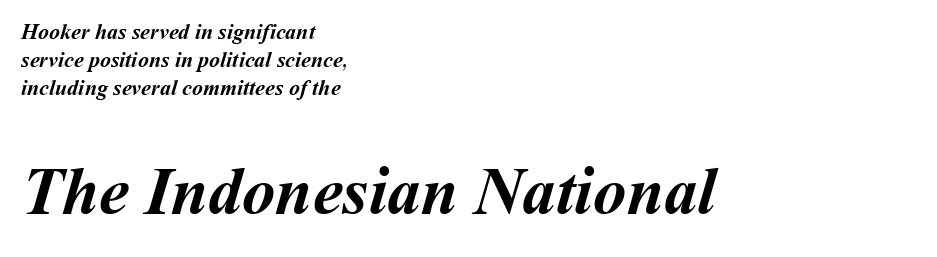
Set as a true bold cut, around the 700 mark. Horizontal bands of white between lines are of average thickness. This rendering uses left alignment, leaving the right contour irregular. The passage shown is typed in a proportional face where columns would drift.
